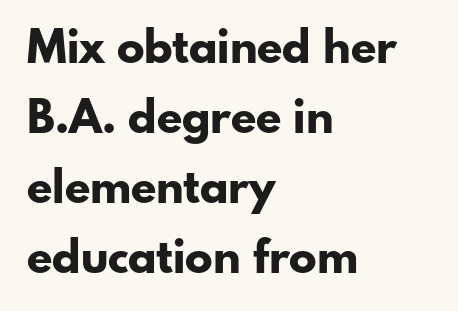
{"serif": "no", "italic": "no", "bold": "yes", "weight": "bold", "width": "normal", "stroke_contrast": "low", "x_height": "small", "monospaced": "no", "underline": "no", "align": "left", "line_spacing": "normal", "line_spacing_ratio": 1.52, "letter_spacing": "normal", "letter_spacing_em": 0.0, "glyph_px": 46}
